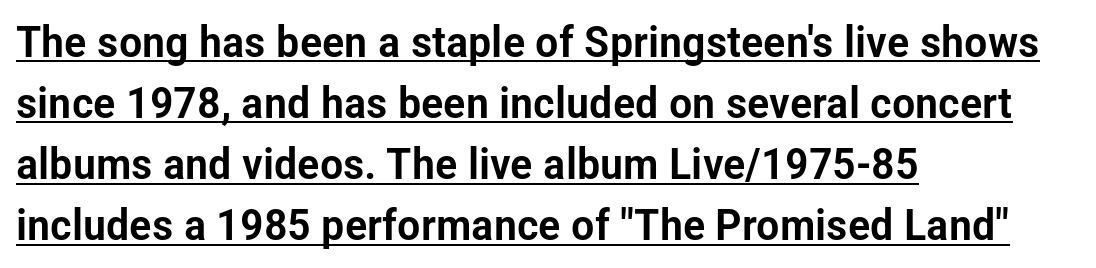
{"serif": "no", "italic": "no", "width": "condensed", "stroke_contrast": "low", "x_height": "medium", "monospaced": "no", "underline": "yes", "align": "left", "line_spacing": "normal", "line_spacing_ratio": 1.39, "letter_spacing": "normal", "letter_spacing_em": 0.0, "glyph_px": 44}
